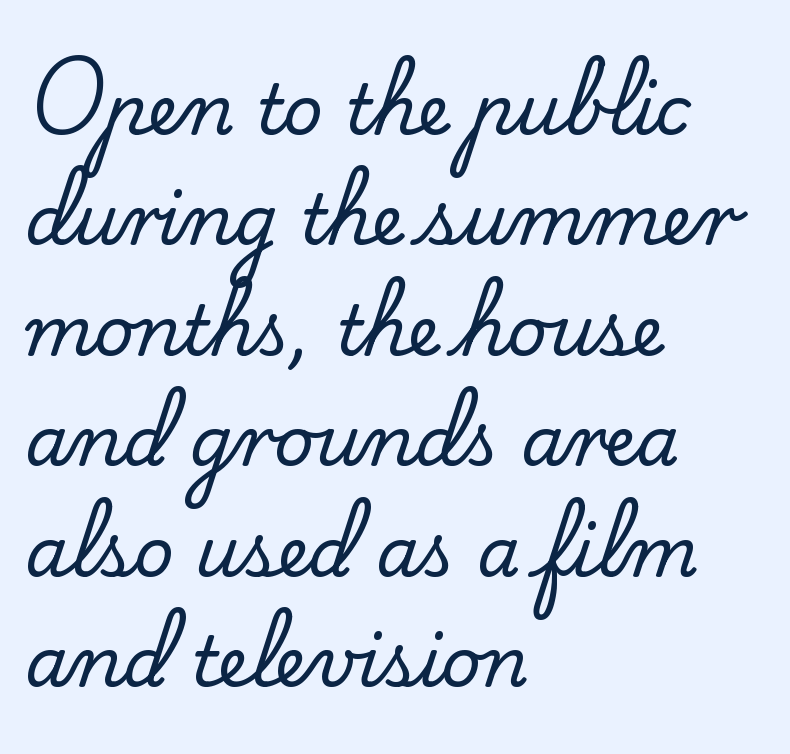
Q: Is the text italic (slanted)? A: Yes.
Q: Is the typeface a serif or a sans-serif typeface? A: Serif.
Q: Is the text underlined? A: No.
Q: How is the paragraph aligned? A: Left-aligned.
Q: Is the spacing between letters normal or unusually wide? A: Normal.
Q: Is the spacing between lines tight, normal or loose? A: Normal.
Q: Width (condensed, normal, or wide)? A: Normal.
Q: Stroke contrast? A: Low.
Q: x-height? A: Small.
Q: Monospaced? A: No.
